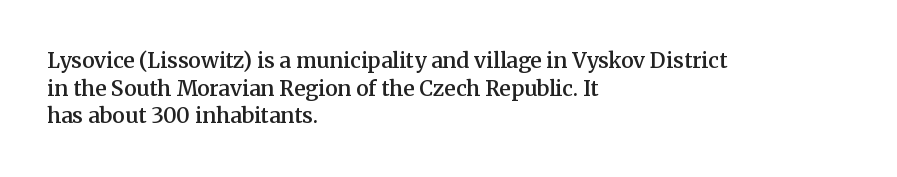
{"italic": "no", "bold": "semi", "underline": "no", "align": "left", "line_spacing": "normal", "line_spacing_ratio": 1.32, "letter_spacing": "normal", "letter_spacing_em": 0.0, "glyph_px": 21}
